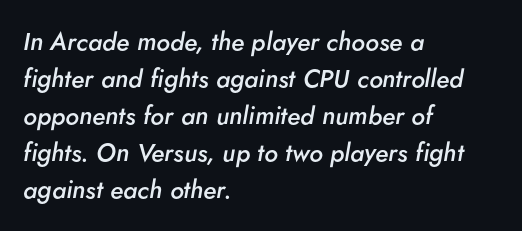
{"italic": "yes", "lean": "right", "slant_degrees": 5, "bold": "semi", "underline": "no", "align": "left", "line_spacing": "normal", "line_spacing_ratio": 1.48, "letter_spacing": "normal", "letter_spacing_em": 0.0, "glyph_px": 25}
